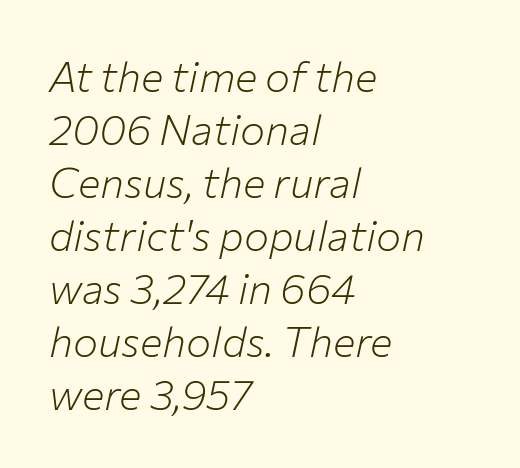
{"italic": "yes", "lean": "right", "slant_degrees": 12, "bold": "no", "weight": "light", "width": "normal", "stroke_contrast": "low", "x_height": "medium", "monospaced": "no", "underline": "no", "align": "left", "line_spacing": "normal", "line_spacing_ratio": 1.26, "letter_spacing": "normal", "letter_spacing_em": 0.0, "glyph_px": 42}
